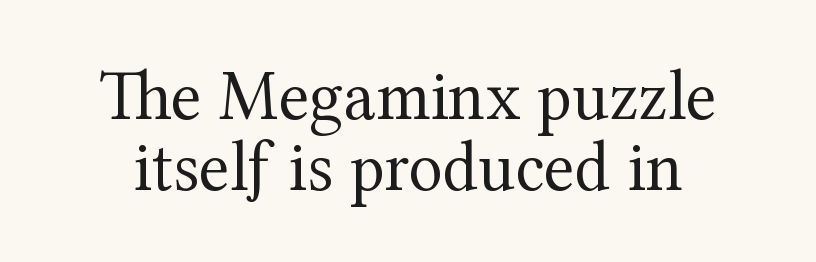
Is this a sans? No — the strokes have serifs. Notice how the stems are strictly vertical — no italics here. Check the space under the baseline: it is left empty. Weight class: somewhere from thin through regular. The letters advance in unequal steps, a hallmark of proportional type. Nothing unusual about the tracking: characters are spaced as the font intends.
